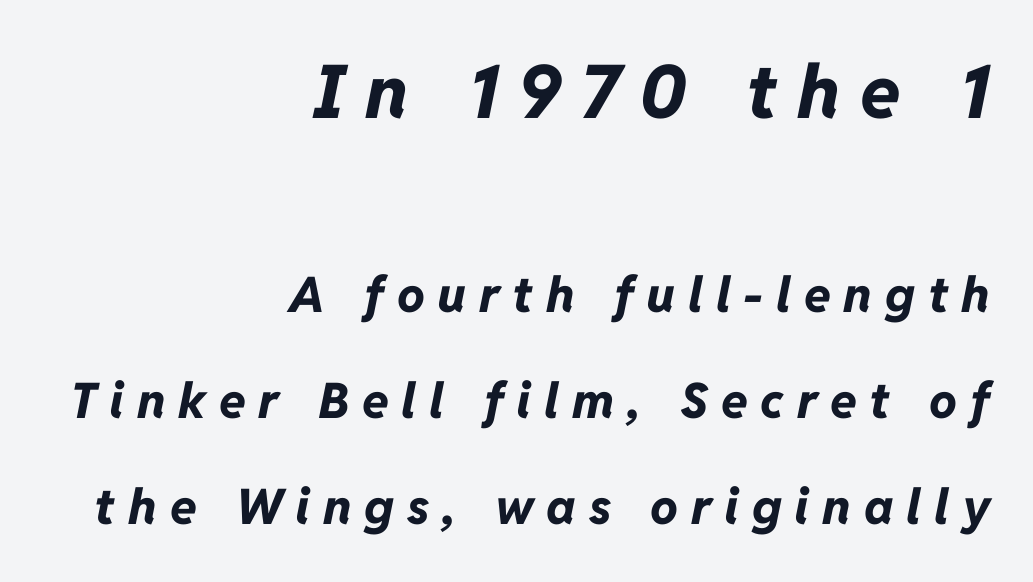
Strong, thick strokes mark this as bold type. Each line ends at the same right margin while the left side varies. Just letters on the line, the space beneath them empty. Honestly, the letter spacing is so wide it's the main thing you notice.
